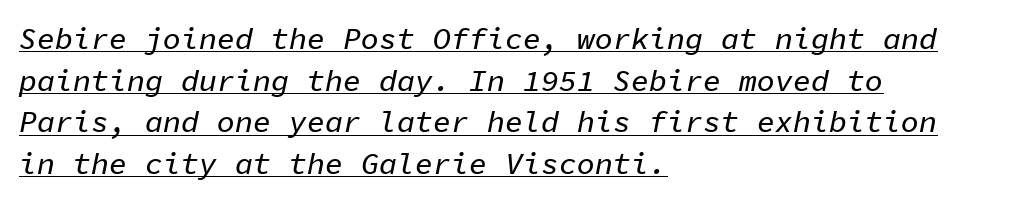
The image shows 30 px text type, italic (leaning right), monospaced; set left-aligned, normal line spacing (1.39x), normal letter spacing, underlined; low stroke contrast and a medium x-height.
